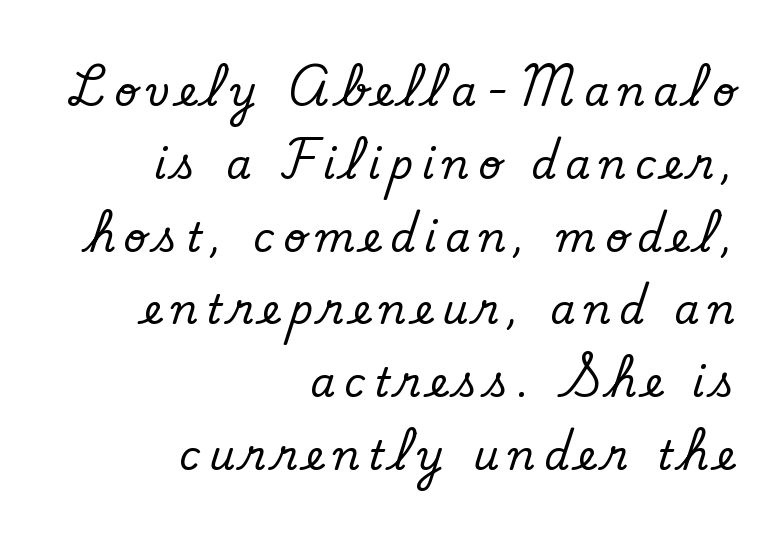
The image shows 40 px regular-weight sans-serif type; set right-aligned, line spacing 1.82x, unusually wide letter spacing (+0.22 em), not underlined; low stroke contrast and a small x-height.
